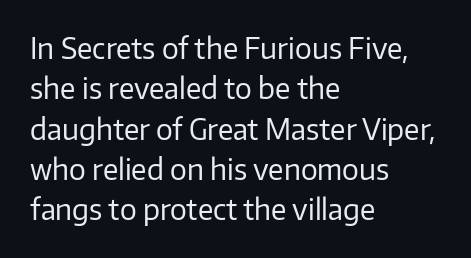
The image shows 28 px regular-weight sans-serif type, upright; set left-aligned, normal line spacing (1.44x), normal letter spacing, not underlined; low stroke contrast and a medium x-height.
